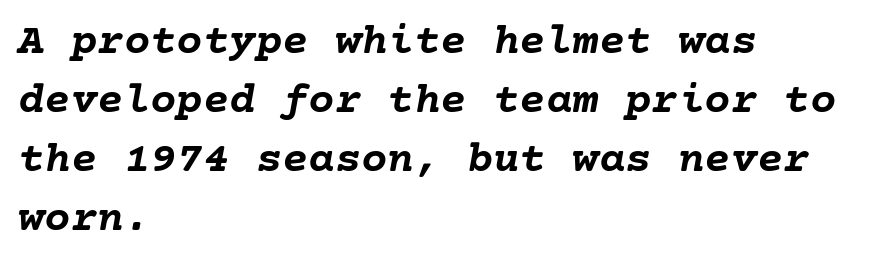
Notice how thick the strokes are: this is what a full bold looks like. In terms of leading, this rendering sits right in the middle. The space beneath each line is pristine and unruled. Is the letter spacing exaggerated? No — it looks like the ordinary default.
